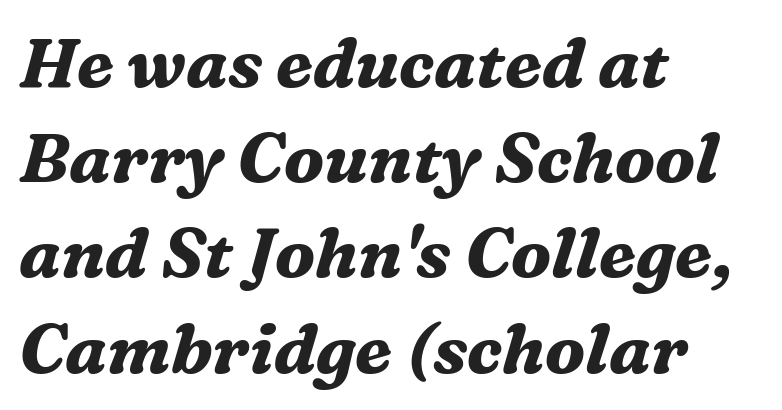
Note the varied advance widths — an 'i' is clearly narrower than an 'm'. Characters follow at the spacing the type designer built in. What's the leading like? Ordinary, nothing unusual. Plenty of ink on the page — the face is bold.
